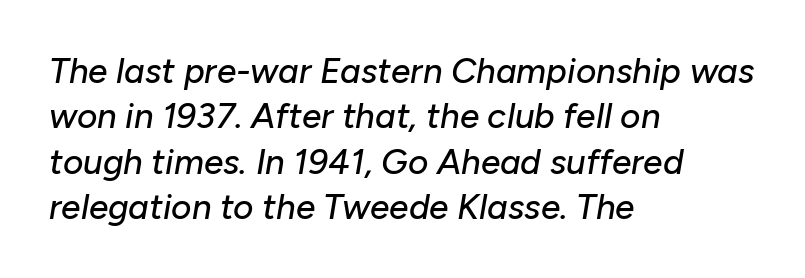
Q: Is the text italic (slanted)? A: Yes, it leans right by about 10 degrees.
Q: Is the text underlined? A: No.
Q: How is the paragraph aligned? A: Left-aligned.
Q: Is the spacing between letters normal or unusually wide? A: Normal.
Q: Is the spacing between lines tight, normal or loose? A: Normal.
Q: Width (condensed, normal, or wide)? A: Normal.
Q: Stroke contrast? A: Low.
Q: x-height? A: Medium.
Q: Monospaced? A: No.
